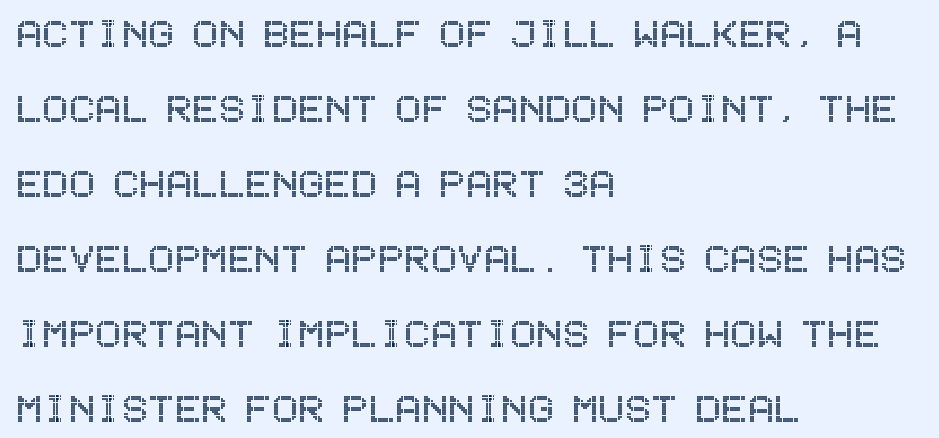
Q: Is the text italic (slanted)? A: No, it is upright.
Q: Is the text underlined? A: No.
Q: How is the paragraph aligned? A: Left-aligned.
Q: Is the spacing between letters normal or unusually wide? A: Normal.
Q: Is the spacing between lines tight, normal or loose? A: Normal.
Q: Width (condensed, normal, or wide)? A: Condensed.
Q: x-height? A: Large.
